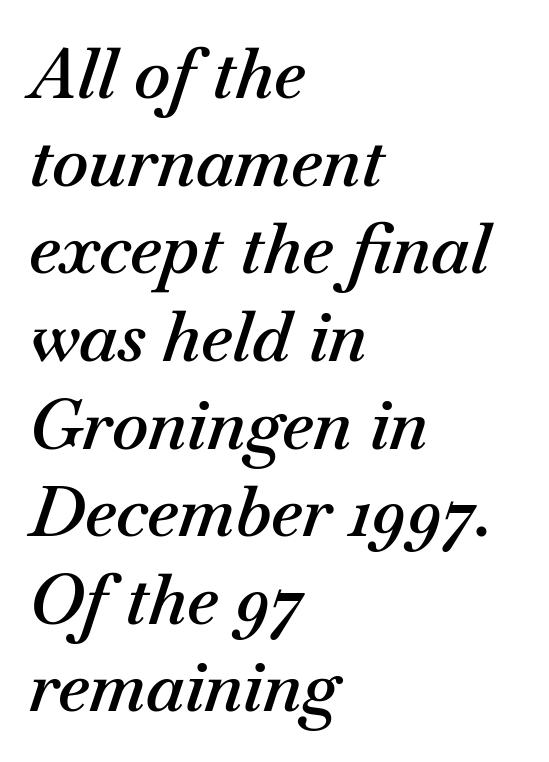
How would I describe the line gaps? Plain and ordinary. Words float on clear page, feet unadorned. Its strokes are somewhat broadened, the hallmark of semibold type. Slanted lettering throughout. The passage is arranged the way most books set body copy — flush left.
